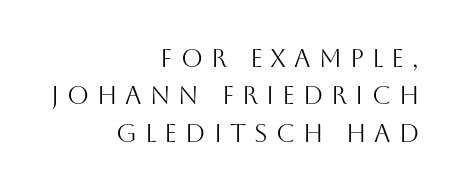
This rendering uses right alignment, leaving the left contour irregular. Interline gaps are of average width in this sample. The passage shown is not bold in any degree. Nope, not italic — everything's standing straight. Characters follow at a spacing far wider than the type designer built in.
